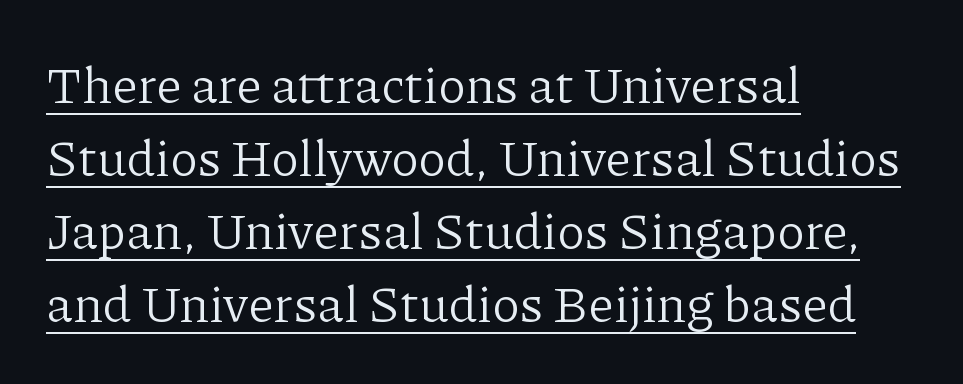
The image shows 51 px light serif type, upright; set left-aligned, normal line spacing (1.43x), normal letter spacing, underlined; low stroke contrast and a medium x-height.
